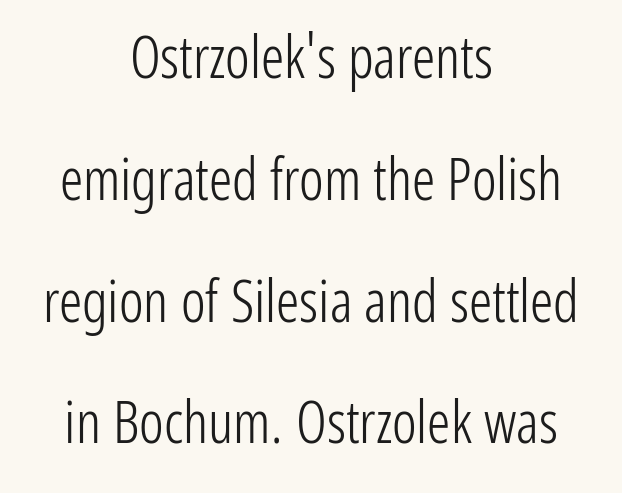
This is not heavy type; no bold has been used. This sample uses plain, unmodified letter spacing. A clean baseline with only descenders dipping below it. Rendered with straight, roman letterforms. Where is the straight margin? There isn't one; the lines are centered. The letters advance in unequal steps, a hallmark of proportional type.
